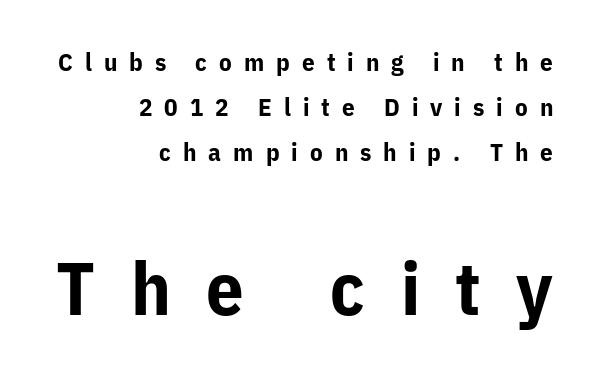
The image shows 74 px bold sans-serif type, upright; set right-aligned, line spacing 1.8x, unusually wide letter spacing (+0.48 em), not underlined; the second (bottom) block is 2.96x larger; low stroke contrast and a medium x-height.
